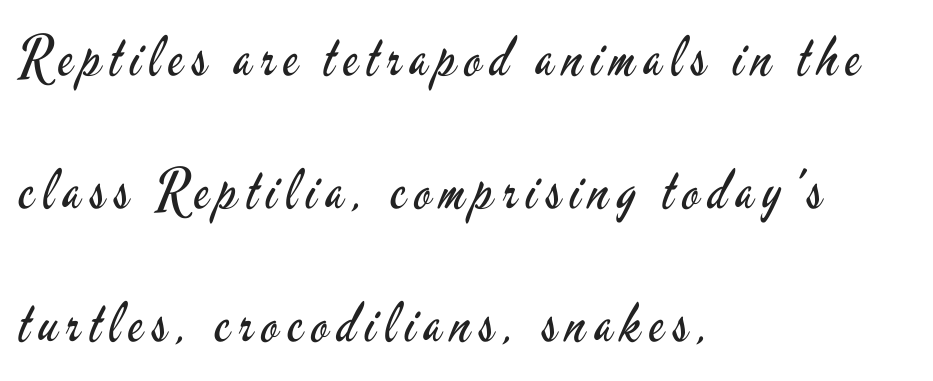
The image shows 55 px regular-weight, condensed sans-serif type; set left-aligned, loose line spacing (2.42x), not underlined; low stroke contrast and a small x-height.
